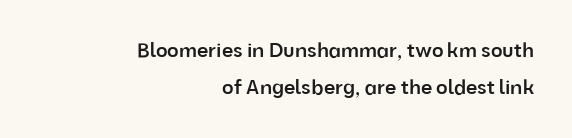
{"italic": "no", "bold": "semi", "underline": "no", "align": "right", "line_spacing_ratio": 1.86, "letter_spacing": "normal", "letter_spacing_em": 0.0, "glyph_px": 20}
